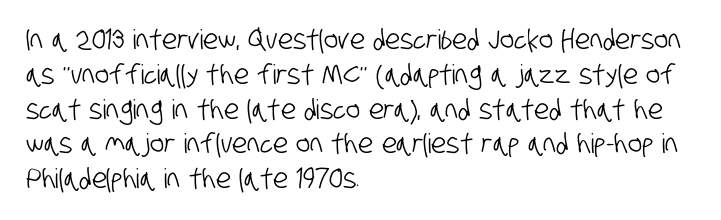
Q: Is the text underlined? A: No.
Q: How is the paragraph aligned? A: Left-aligned.
Q: Is the spacing between letters normal or unusually wide? A: Normal.
Q: Is the spacing between lines tight, normal or loose? A: Normal.
